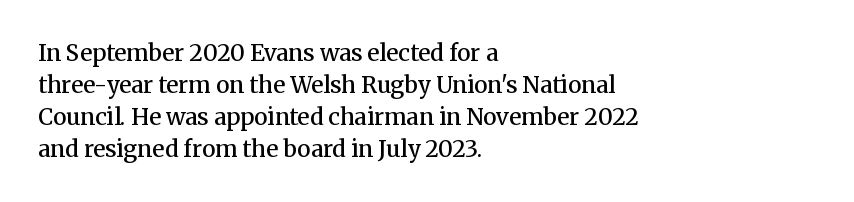
The image shows 23 px text type, upright; set left-aligned, normal line spacing (1.39x), normal letter spacing, not underlined.
